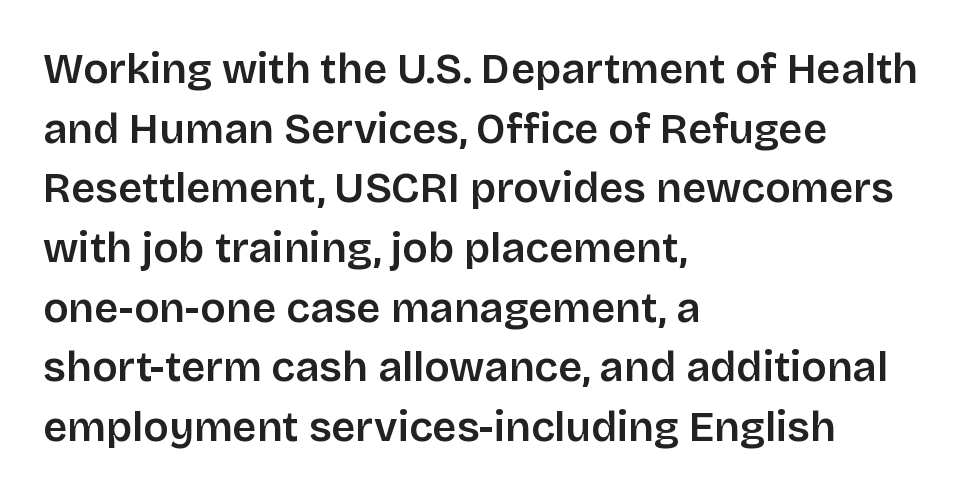
The strokes are fattened partway — semibold, not bold. Any mark beneath the type? The region is blank. The rendering uses a moderate line-height, typical for paragraphs. Typeset ragged right — the left edge is the straight one.
